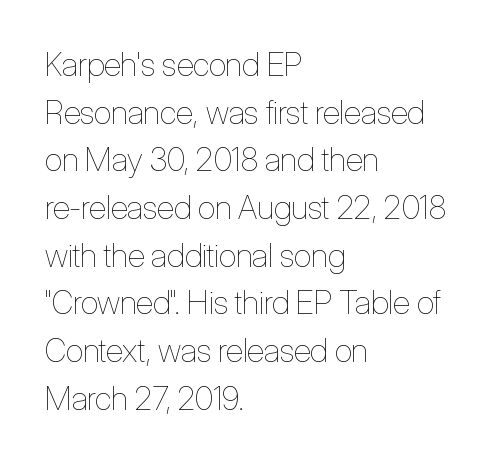
Q: Is the text bold? A: No.
Q: Is the text italic (slanted)? A: No, it is upright.
Q: Is the text underlined? A: No.
Q: How is the paragraph aligned? A: Left-aligned.
Q: Is the spacing between letters normal or unusually wide? A: Normal.
Q: Is the spacing between lines tight, normal or loose? A: Normal.
Q: Width (condensed, normal, or wide)? A: Condensed.
Q: Stroke contrast? A: Low.
Q: x-height? A: Medium.
Q: Monospaced? A: No.
